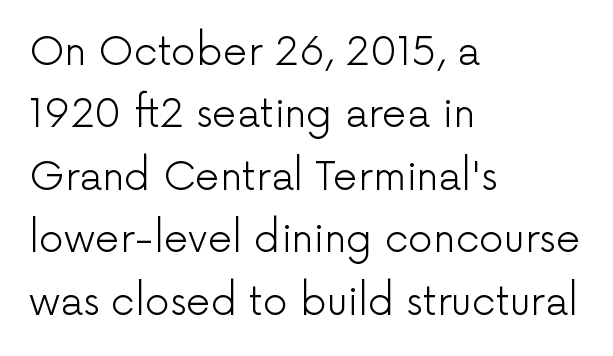
Is the letter spacing exaggerated? No — it looks like the ordinary default. You could not count columns in this text — the font is proportionally spaced. The setting favours the left margin, as ordinary paragraphs usually do. No feet cap the strokes, marking this as sans-serif type. Notice how the stems are strictly vertical — no italics here. This rendering features lettering with no underline.
